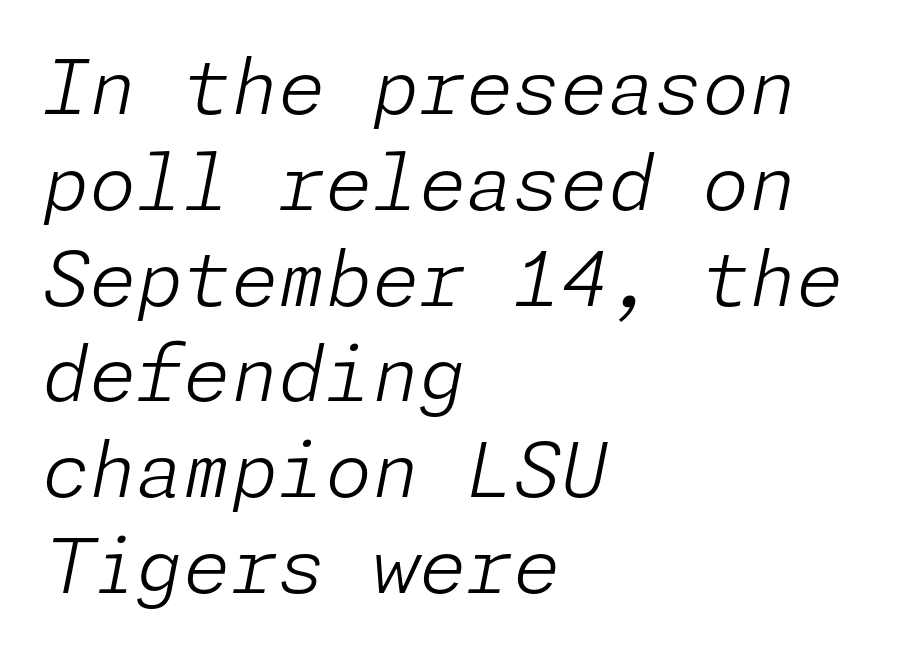
The image shows 76 px light type, italic (leaning right); set left-aligned, normal line spacing (1.26x), normal letter spacing, not underlined; low stroke contrast and a medium x-height.
